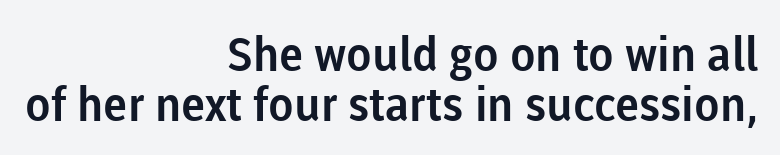
The image shows 47 px sans-serif type, upright; set right-aligned, tight line spacing (1.06x), normal letter spacing, not underlined; low stroke contrast and a medium x-height.
